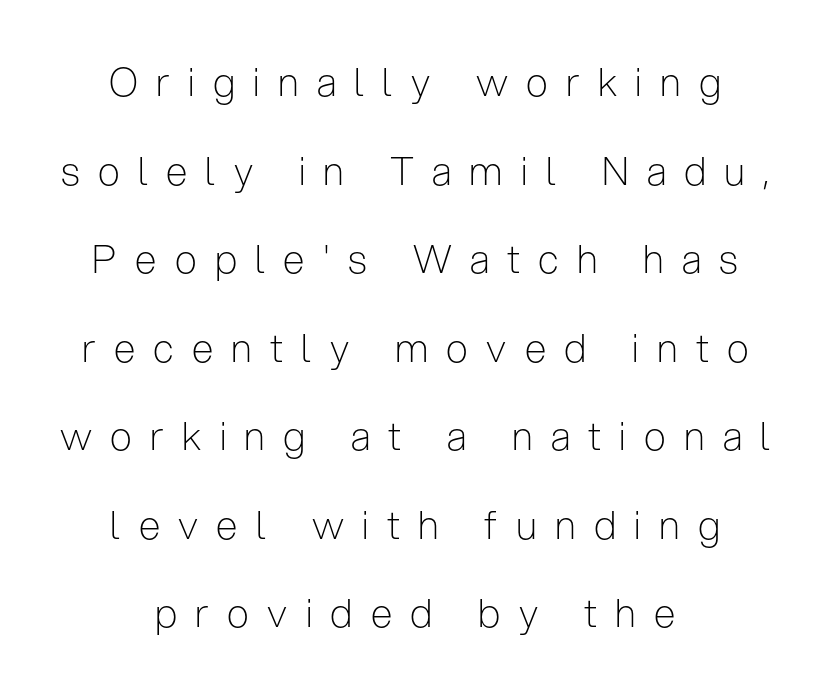
{"serif": "no", "italic": "no", "bold": "no", "weight": "light", "width": "condensed", "stroke_contrast": "low", "x_height": "medium", "monospaced": "no", "underline": "no", "align": "center", "line_spacing": "loose", "line_spacing_ratio": 2.27, "letter_spacing": "wide", "letter_spacing_em": 0.47, "glyph_px": 39}
